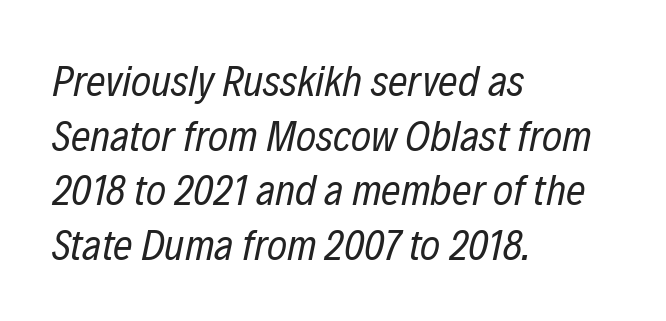
The image shows 43 px regular-weight, condensed type, italic (leaning right); set left-aligned, normal line spacing (1.27x), normal letter spacing, not underlined; low stroke contrast and a medium x-height.
